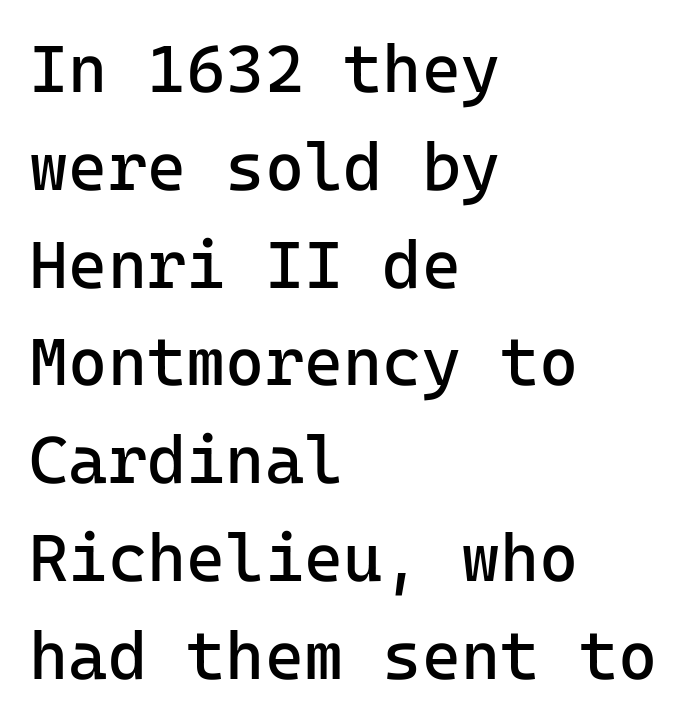
Q: Is the text bold? A: No.
Q: Is the text italic (slanted)? A: No, it is upright.
Q: Is the typeface a serif or a sans-serif typeface? A: Sans-serif.
Q: Is the text underlined? A: No.
Q: How is the paragraph aligned? A: Left-aligned.
Q: Is the spacing between letters normal or unusually wide? A: Normal.
Q: Is the spacing between lines tight, normal or loose? A: Normal.
Q: Width (condensed, normal, or wide)? A: Normal.
Q: Stroke contrast? A: Low.
Q: x-height? A: Medium.
Q: Monospaced? A: Yes.
